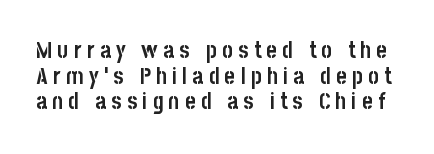
{"italic": "no", "bold": "yes", "underline": "no", "line_spacing": "tight", "line_spacing_ratio": 1.11, "letter_spacing": "wide", "letter_spacing_em": 0.23, "glyph_px": 23}
